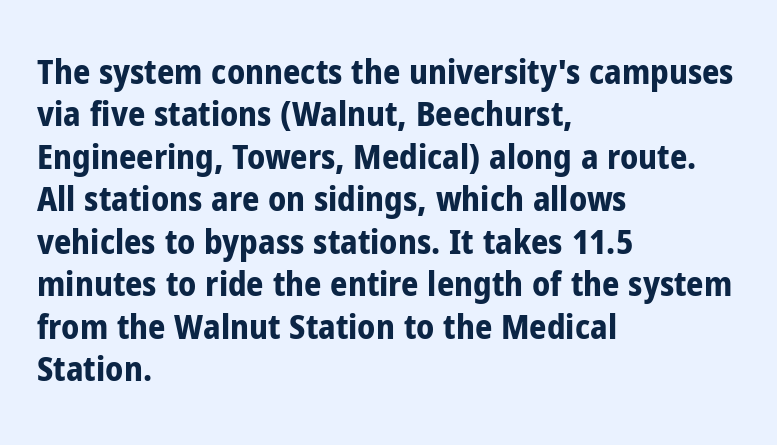
Heavy, bold letterforms. The zone under the glyphs is completely vacant. Spacing verdict: proportional, widths tailored to each character. What stands out about the letter spacing? Nothing — it is the standard amount.
